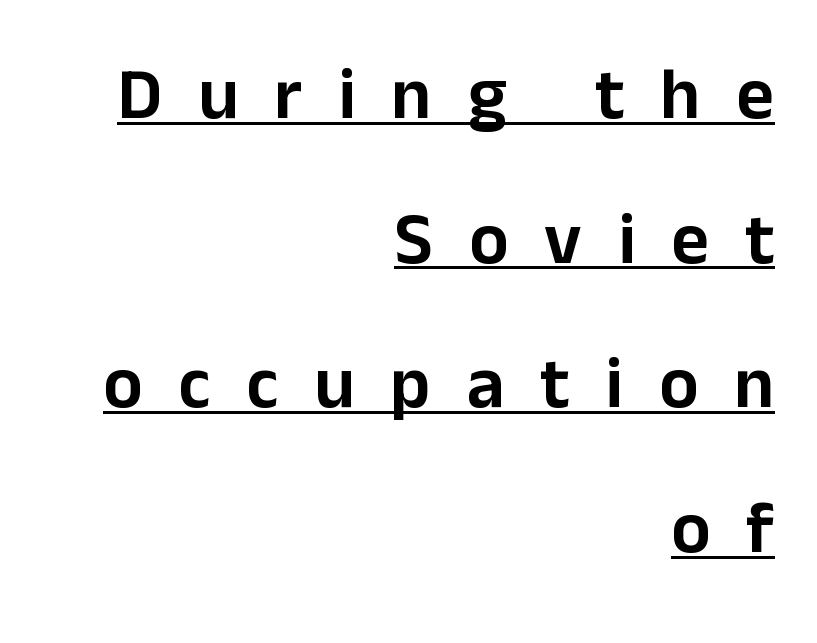
The image shows 73 px sans-serif type, upright; set right-aligned, loose line spacing (1.98x), unusually wide letter spacing (+0.49 em), underlined; low stroke contrast and a medium x-height.
